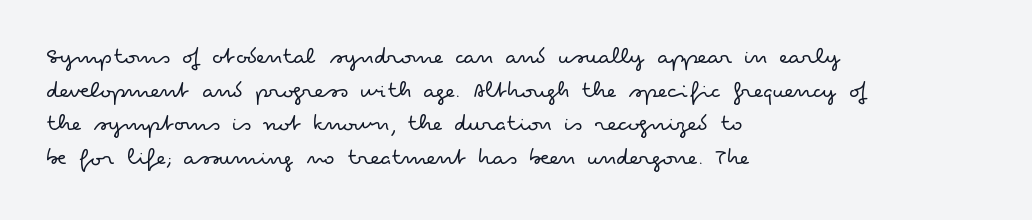
{"italic": "no", "bold": "no", "underline": "no", "align": "left", "line_spacing": "normal", "line_spacing_ratio": 1.35, "letter_spacing": "normal", "letter_spacing_em": 0.0, "glyph_px": 25}
